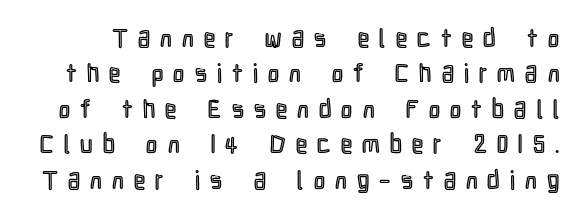
Q: Is the text italic (slanted)? A: No, it is upright.
Q: Is the text underlined? A: No.
Q: Is the spacing between letters normal or unusually wide? A: Unusually wide.
Q: Is the spacing between lines tight, normal or loose? A: Normal.
